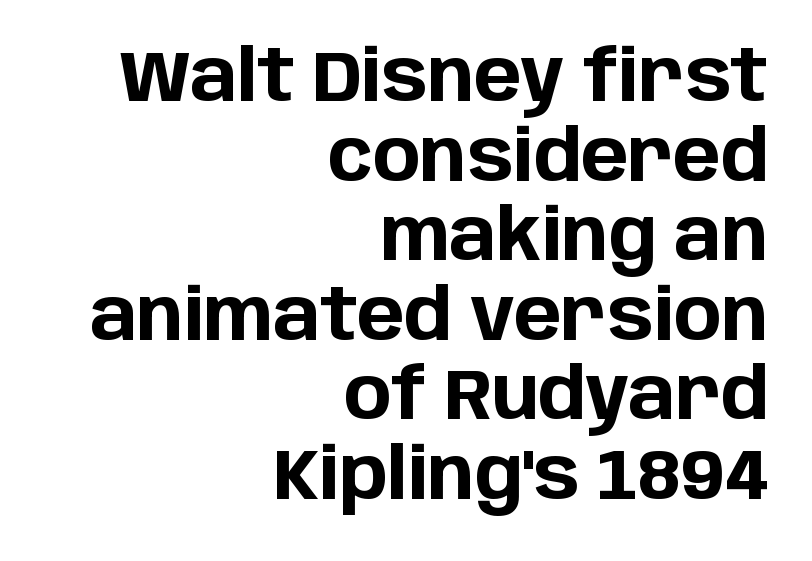
The image shows 71 px bold sans-serif type, upright; set right-aligned, tight line spacing (1.12x), normal letter spacing, not underlined; low stroke contrast and a large x-height.
